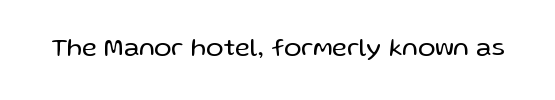
A roman cut, with each character standing at attention. Decoration check: the copy has no underline. The gaps between neighbouring characters are ordinary and unremarkable. Bold? No — there's no thickening of the strokes.
